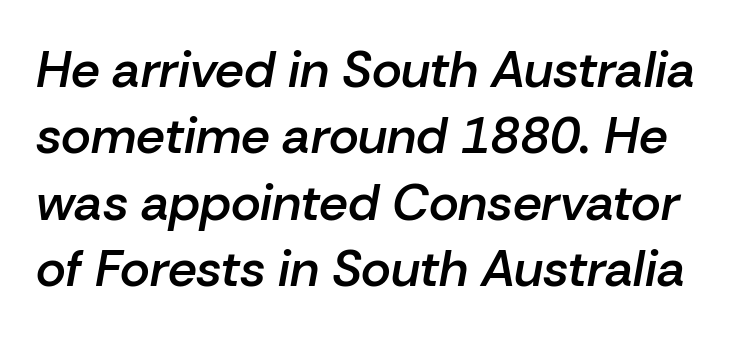
The image shows 51 px semibold type, italic (leaning right); set normal line spacing (1.3x), normal letter spacing, not underlined; low stroke contrast and a medium x-height.
